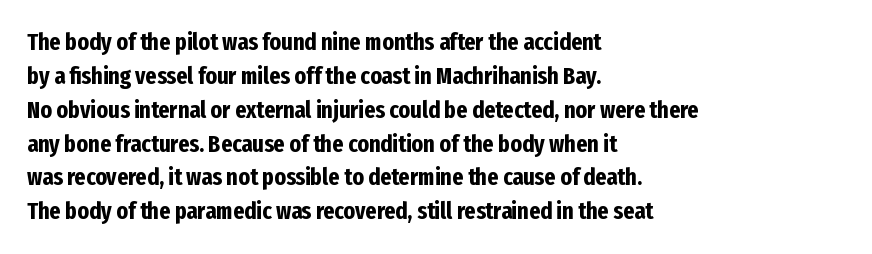
{"italic": "no", "bold": "yes", "underline": "no", "align": "left", "line_spacing": "normal", "line_spacing_ratio": 1.41, "letter_spacing": "normal", "letter_spacing_em": 0.0, "glyph_px": 24}
